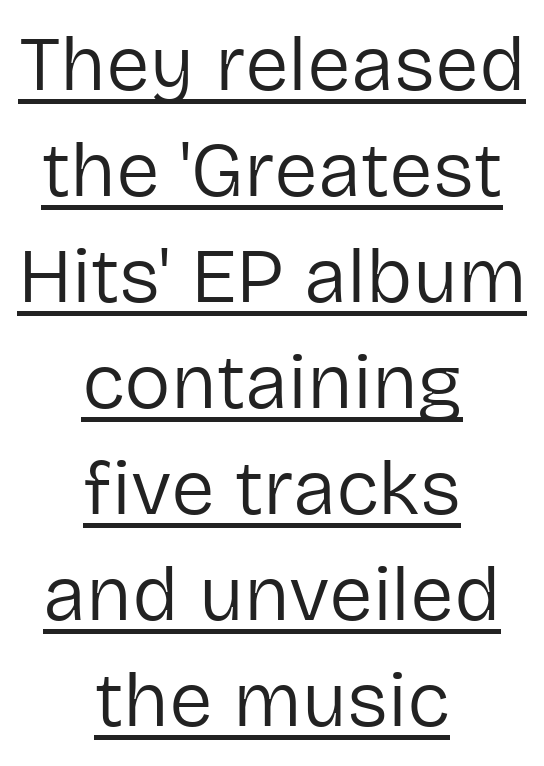
Which margin do the lines hug? Neither — every line sits in the middle. Inter-character spacing is left at the font's built-in metrics. The lettering holds an erect, upright posture throughout. In designer terms, the underline attribute is active on this setting.
